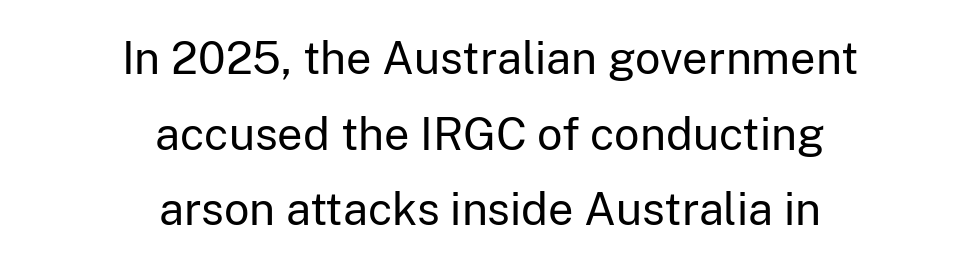
{"serif": "no", "italic": "no", "bold": "no", "weight": "regular", "width": "normal", "stroke_contrast": "low", "x_height": "medium", "monospaced": "no", "underline": "no", "align": "center", "line_spacing": "normal", "line_spacing_ratio": 1.68, "letter_spacing": "normal", "letter_spacing_em": 0.0, "glyph_px": 45}
